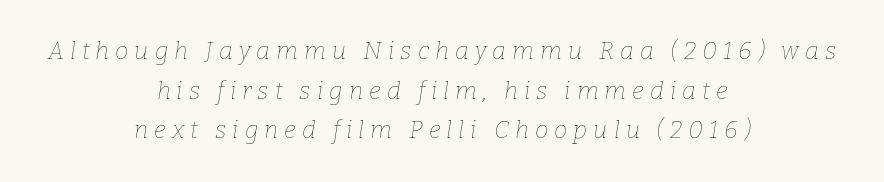
The image shows 24 px text type, italic (leaning right); set centered, normal line spacing (1.65x), unusually wide letter spacing (+0.25 em), not underlined.
